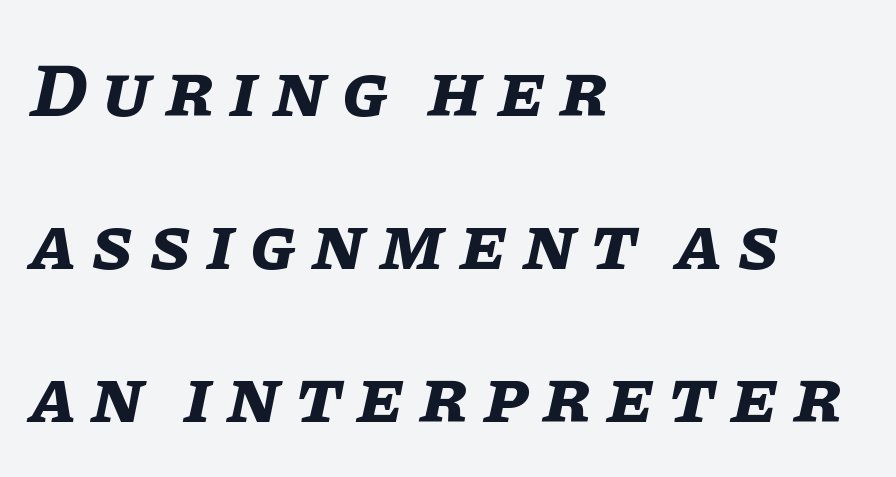
Q: Is the text bold? A: Yes.
Q: Is the text italic (slanted)? A: Yes, it leans right by about 11 degrees.
Q: Is the text underlined? A: No.
Q: How is the paragraph aligned? A: Left-aligned.
Q: Is the spacing between letters normal or unusually wide? A: Unusually wide.
Q: Is the spacing between lines tight, normal or loose? A: Loose.
Q: Width (condensed, normal, or wide)? A: Normal.
Q: Stroke contrast? A: Low.
Q: x-height? A: Large.
Q: Monospaced? A: No.
